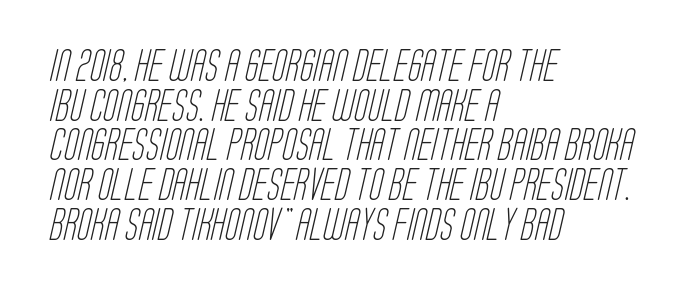
The image shows 32 px light, condensed sans-serif type; set left-aligned, line spacing 1.24x, normal letter spacing, not underlined; low stroke contrast and a large x-height.
